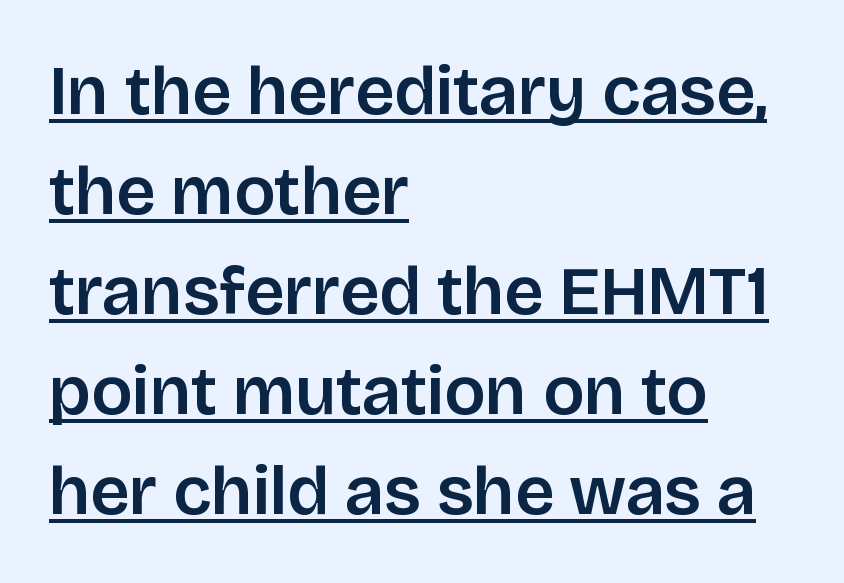
The image shows 69 px sans-serif type, upright; set left-aligned, normal line spacing (1.45x), normal letter spacing, underlined; low stroke contrast and a large x-height.
